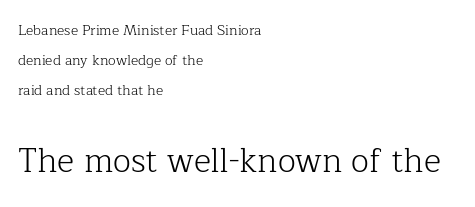
{"serif": "yes", "italic": "no", "bold": "no", "weight": "light", "width": "normal", "stroke_contrast": "low", "x_height": "medium", "monospaced": "no", "underline": "no", "align": "left", "line_spacing": "loose", "line_spacing_ratio": 2.13, "letter_spacing": "normal", "letter_spacing_em": 0.0, "larger_block": "second", "size_ratio": 2.36, "glyph_px": 33}
